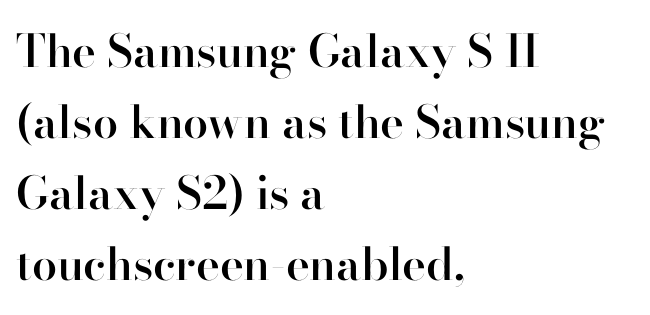
The image shows 45 px semibold serif type, upright; set left-aligned, normal line spacing (1.58x), normal letter spacing, not underlined; high stroke contrast and a small x-height.
